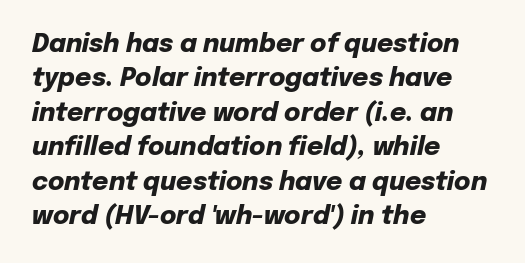
Q: Is the text bold? A: Yes.
Q: Is the text italic (slanted)? A: Yes, it leans right by about 12 degrees.
Q: Is the text underlined? A: No.
Q: How is the paragraph aligned? A: Left-aligned.
Q: Is the spacing between letters normal or unusually wide? A: Normal.
Q: Is the spacing between lines tight, normal or loose? A: Normal.
